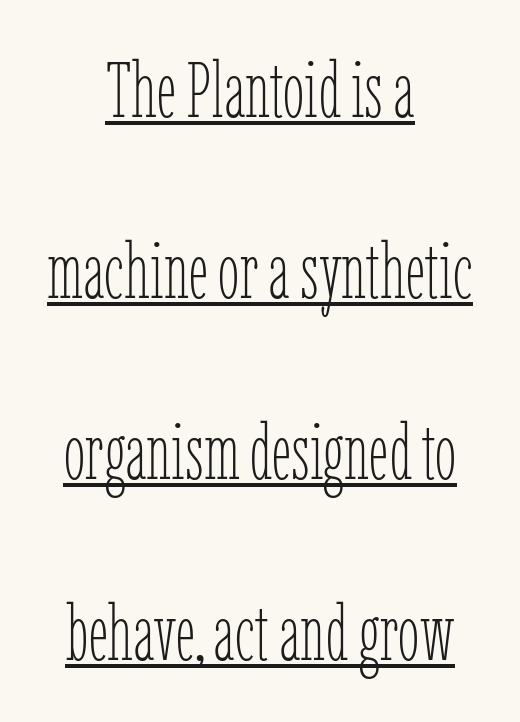
{"italic": "no", "bold": "no", "weight": "thin", "width": "condensed", "stroke_contrast": "low", "x_height": "medium", "monospaced": "no", "underline": "yes", "align": "center", "line_spacing": "loose", "line_spacing_ratio": 2.32, "letter_spacing": "normal", "letter_spacing_em": 0.0, "glyph_px": 78}
